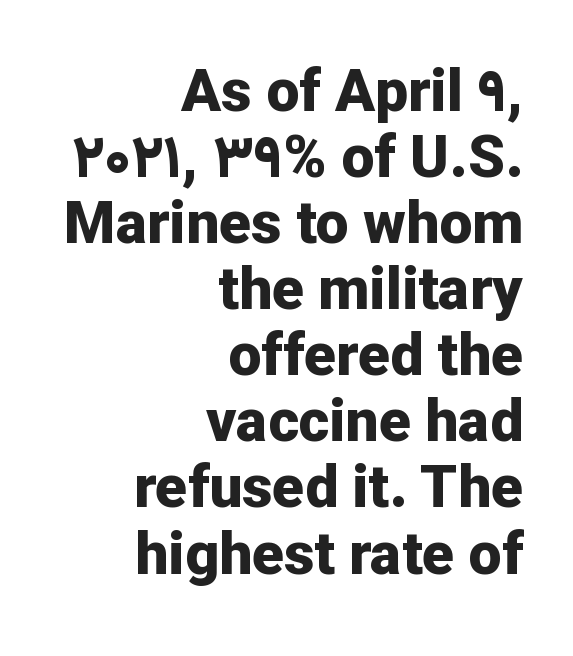
{"serif": "no", "italic": "no", "bold": "yes", "weight": "bold", "width": "normal", "stroke_contrast": "low", "x_height": "medium", "monospaced": "no", "underline": "no", "align": "right", "line_spacing": "tight", "line_spacing_ratio": 1.12, "letter_spacing": "normal", "letter_spacing_em": 0.0, "glyph_px": 59}
